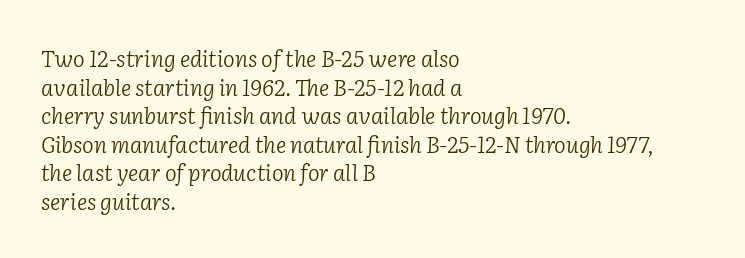
The image shows 22 px text type, italic (leaning right); set left-aligned, normal line spacing (1.3x), normal letter spacing, not underlined.
